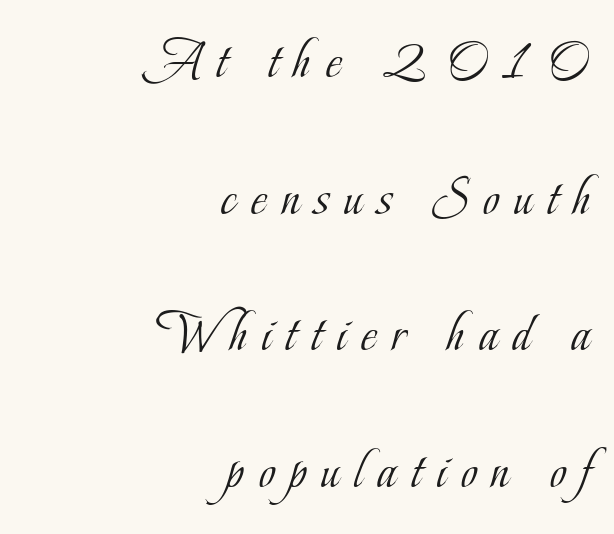
{"serif": "yes", "bold": "no", "weight": "light", "width": "condensed", "stroke_contrast": "low", "x_height": "small", "monospaced": "no", "underline": "no", "align": "right", "line_spacing": "loose", "line_spacing_ratio": 2.44, "letter_spacing": "wide", "letter_spacing_em": 0.27, "glyph_px": 56}
